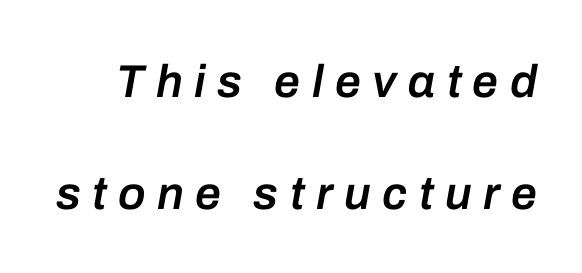
{"italic": "yes", "lean": "right", "slant_degrees": 10, "bold": "semi", "weight": "semibold", "width": "normal", "stroke_contrast": "low", "x_height": "medium", "monospaced": "no", "underline": "no", "line_spacing": "loose", "line_spacing_ratio": 2.43, "letter_spacing": "wide", "letter_spacing_em": 0.25, "glyph_px": 46}
